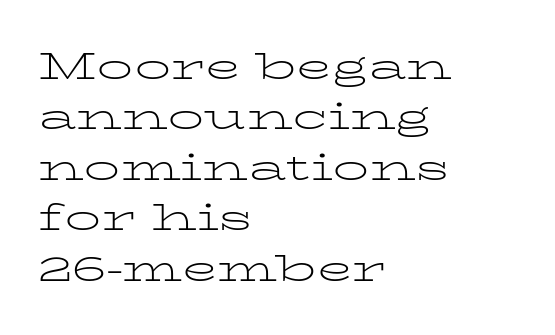
Q: Is the text bold? A: No.
Q: Is the text italic (slanted)? A: No, it is upright.
Q: Is the typeface a serif or a sans-serif typeface? A: Serif.
Q: Is the text underlined? A: No.
Q: How is the paragraph aligned? A: Left-aligned.
Q: Is the spacing between letters normal or unusually wide? A: Normal.
Q: Is the spacing between lines tight, normal or loose? A: Normal.
Q: Width (condensed, normal, or wide)? A: Wide.
Q: Stroke contrast? A: Low.
Q: x-height? A: Medium.
Q: Monospaced? A: No.
